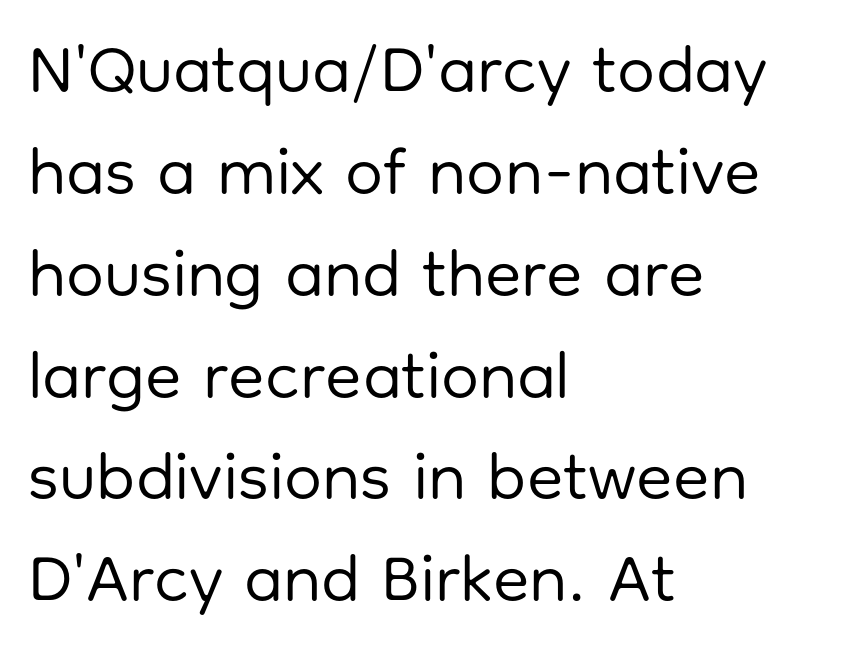
Q: Is the text bold? A: No.
Q: Is the text italic (slanted)? A: No, it is upright.
Q: Is the typeface a serif or a sans-serif typeface? A: Sans-serif.
Q: Is the text underlined? A: No.
Q: How is the paragraph aligned? A: Left-aligned.
Q: Is the spacing between letters normal or unusually wide? A: Normal.
Q: Is the spacing between lines tight, normal or loose? A: Normal.
Q: Width (condensed, normal, or wide)? A: Normal.
Q: Stroke contrast? A: Low.
Q: x-height? A: Medium.
Q: Monospaced? A: No.
